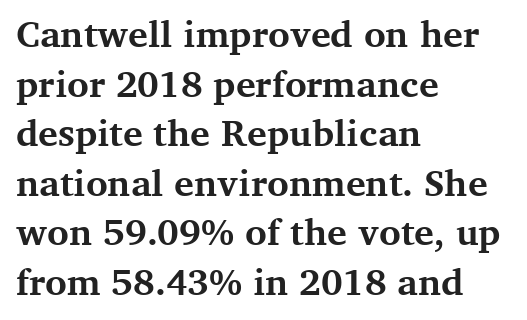
Proportional: the letters do not fall into vertical columns. Emphasis by weight is at full strength: bold. This is the regular roman posture of the typeface. In terms of letterspacing, this is plain default setting. Unmarked baselines from the first word to the last. Where is the straight margin? On the left.
